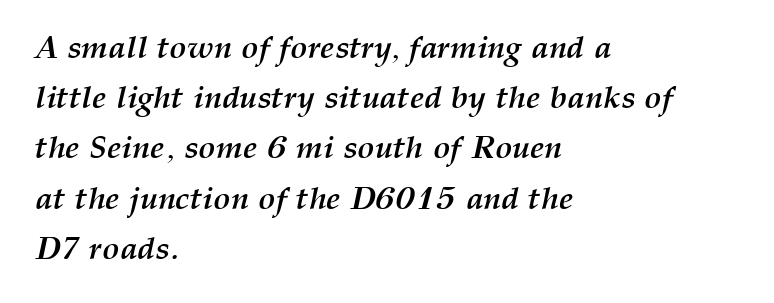
The letterforms sit shoulder to shoulder at normal distance. Horizontal bands of white between lines are of average thickness. Alignment: flush left. Style check: oblique.
